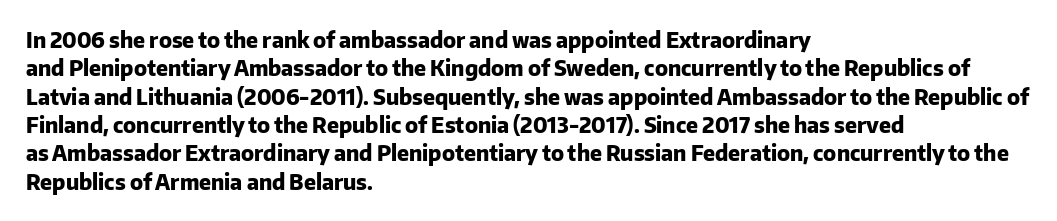
The image shows 21 px bold type, upright; set left-aligned, normal line spacing (1.35x), normal letter spacing, not underlined.
